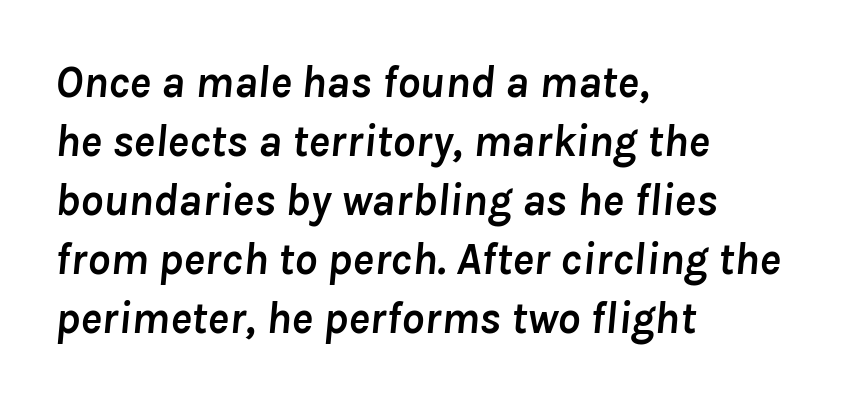
It's the slanting kind of type. Descenders hang freely into open space. Summary of vertical rhythm: regular, with standard interline spacing. Spacing verdict: proportional, widths tailored to each character.
